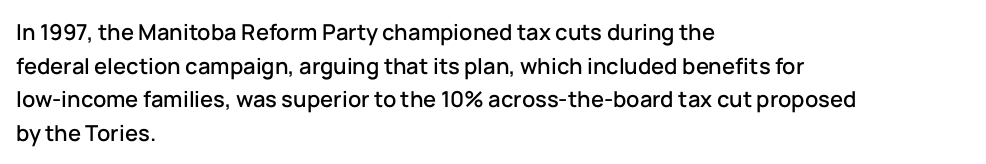
Q: Is the text italic (slanted)? A: No, it is upright.
Q: Is the text underlined? A: No.
Q: How is the paragraph aligned? A: Left-aligned.
Q: Is the spacing between letters normal or unusually wide? A: Normal.
Q: Is the spacing between lines tight, normal or loose? A: Normal.
